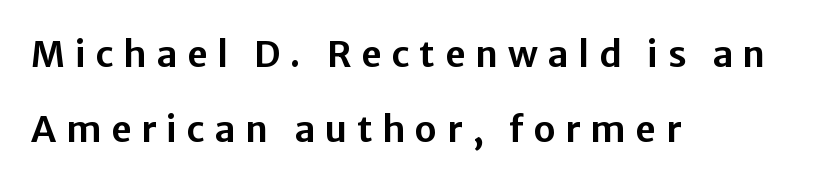
The image shows 36 px sans-serif type, upright; set left-aligned, loose line spacing (2.09x), unusually wide letter spacing (+0.27 em), not underlined; low stroke contrast and a medium x-height.
